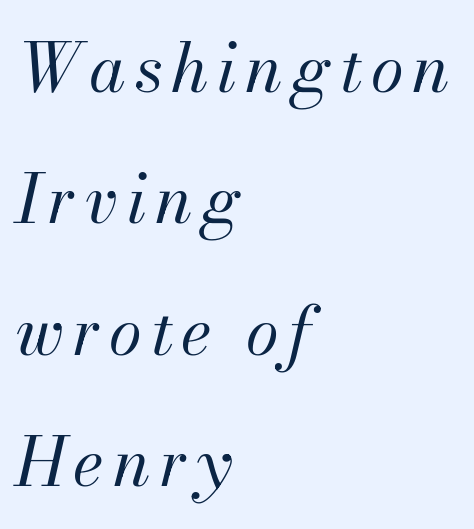
{"italic": "yes", "lean": "right", "slant_degrees": 13, "bold": "no", "weight": "regular", "width": "normal", "stroke_contrast": "medium", "x_height": "small", "monospaced": "no", "underline": "no", "align": "left", "line_spacing": "loose", "line_spacing_ratio": 1.96, "glyph_px": 67}
